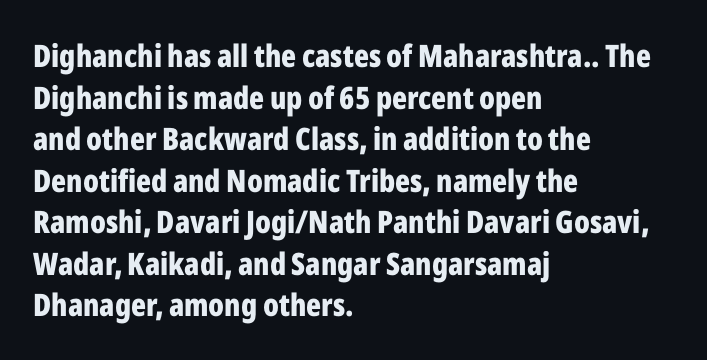
Each letter's strokes conclude bluntly, with no projecting serifs. Caption: multi-line text, flush left, ragged right. The font's upright variant was chosen for this text. Honestly, the row spacing looks completely unremarkable. The strip under each line holds only bare page.
